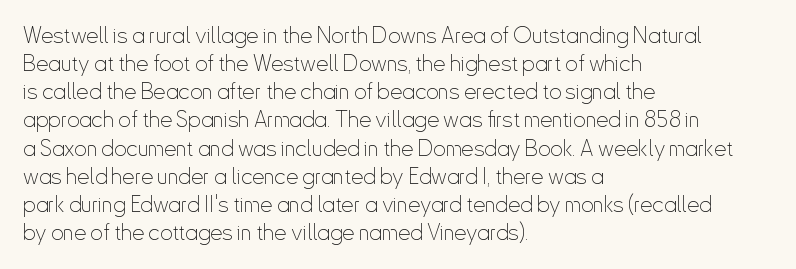
The image shows 22 px text type, upright; set left-aligned, normal line spacing (1.28x), normal letter spacing, not underlined.
